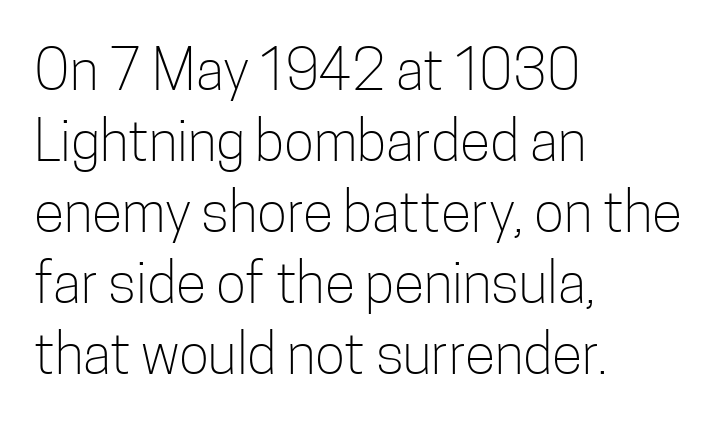
Q: Is the text bold? A: No.
Q: Is the text italic (slanted)? A: No, it is upright.
Q: Is the typeface a serif or a sans-serif typeface? A: Sans-serif.
Q: Is the text underlined? A: No.
Q: How is the paragraph aligned? A: Left-aligned.
Q: Is the spacing between letters normal or unusually wide? A: Normal.
Q: Is the spacing between lines tight, normal or loose? A: Normal.
Q: Width (condensed, normal, or wide)? A: Condensed.
Q: Stroke contrast? A: Low.
Q: x-height? A: Medium.
Q: Monospaced? A: No.
